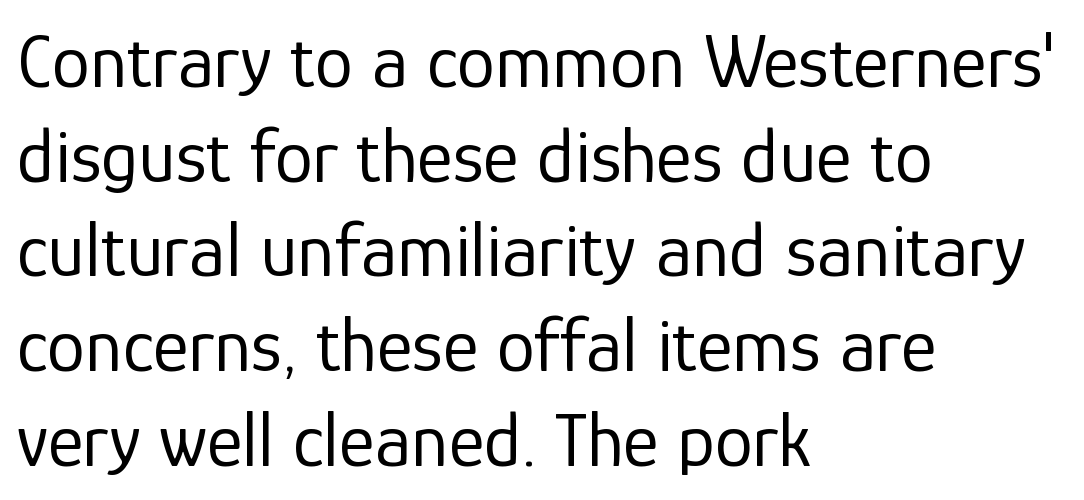
Q: Is the text bold? A: No.
Q: Is the text italic (slanted)? A: No, it is upright.
Q: Is the typeface a serif or a sans-serif typeface? A: Sans-serif.
Q: Is the text underlined? A: No.
Q: How is the paragraph aligned? A: Left-aligned.
Q: Is the spacing between letters normal or unusually wide? A: Normal.
Q: Width (condensed, normal, or wide)? A: Normal.
Q: Stroke contrast? A: Low.
Q: x-height? A: Medium.
Q: Monospaced? A: No.
